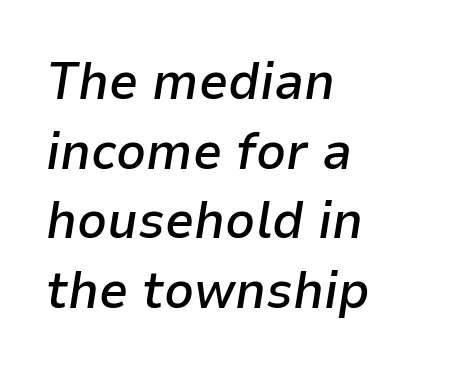
Q: Is the text bold? A: Semi-bold.
Q: Is the text italic (slanted)? A: Yes, it leans right by about 9 degrees.
Q: Is the text underlined? A: No.
Q: How is the paragraph aligned? A: Left-aligned.
Q: Is the spacing between letters normal or unusually wide? A: Normal.
Q: Is the spacing between lines tight, normal or loose? A: Normal.
Q: Width (condensed, normal, or wide)? A: Normal.
Q: Stroke contrast? A: Low.
Q: x-height? A: Medium.
Q: Monospaced? A: No.
